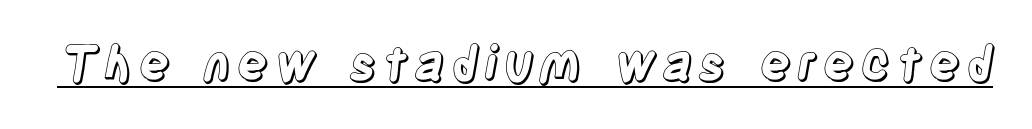
The image shows 48 px condensed type; set underlined; a large x-height.
